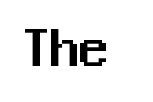
Descenders are the only things crossing below the line. If you drew a line through each stem, it would be perfectly vertical. Nope, no serifs anywhere on these letters. Every character here occupies the same horizontal width, giving the sample a typewriter-like rhythm. A typesetter would call this zero additional tracking.
